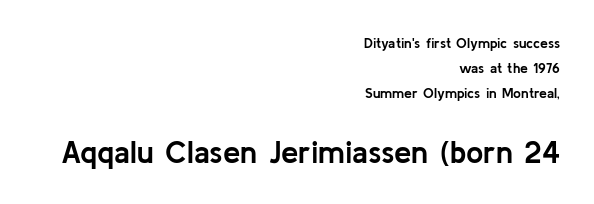
Q: Is the text bold? A: Yes.
Q: Is the text italic (slanted)? A: No, it is upright.
Q: Is the typeface a serif or a sans-serif typeface? A: Sans-serif.
Q: Is the text underlined? A: No.
Q: How is the paragraph aligned? A: Right-aligned.
Q: Is the spacing between letters normal or unusually wide? A: Normal.
Q: Which block of text is set in a larger size, the first (top) or the second (bottom)? A: The second (bottom) one.
Q: Width (condensed, normal, or wide)? A: Normal.
Q: Stroke contrast? A: Low.
Q: x-height? A: Medium.
Q: Monospaced? A: No.
